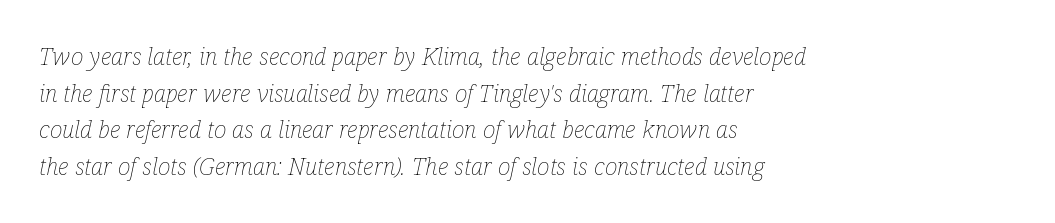
The image shows 24 px text type, italic (leaning right); set left-aligned, normal line spacing (1.53x), normal letter spacing, not underlined.
